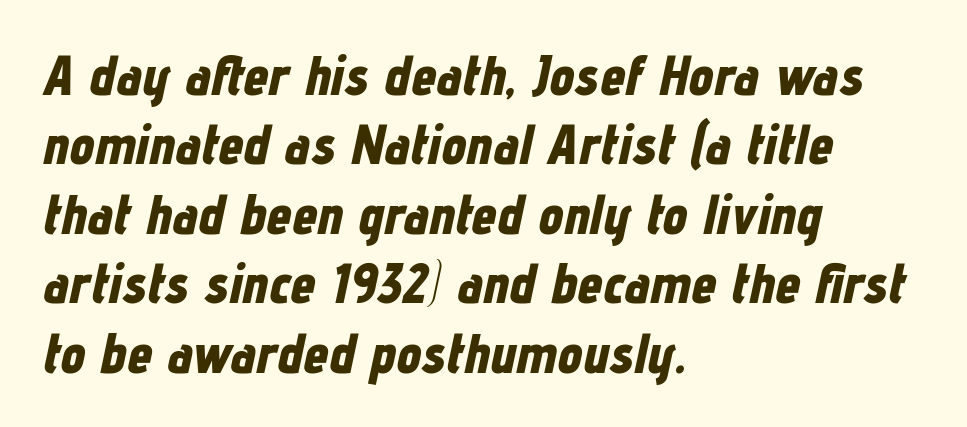
{"italic": "yes", "lean": "right", "slant_degrees": 12, "bold": "yes", "weight": "bold", "width": "condensed", "stroke_contrast": "low", "x_height": "medium", "monospaced": "no", "underline": "no", "align": "left", "line_spacing_ratio": 1.24, "letter_spacing": "normal", "letter_spacing_em": 0.0, "glyph_px": 56}
